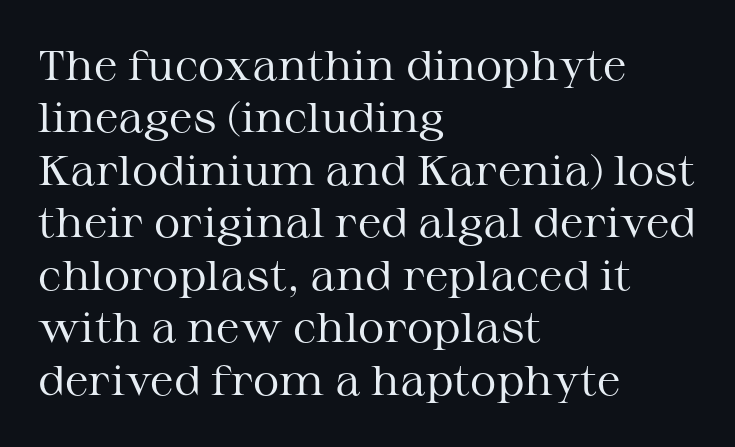
The rendering uses a moderate line-height, typical for paragraphs. The lines are quadded left. Is the type heavy? It reads as light-to-regular instead. Plain, unruled lines of type.
